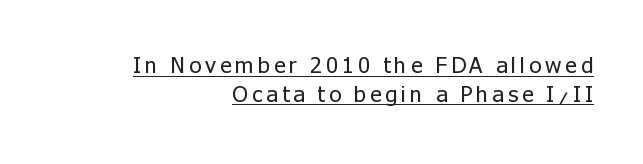
The image shows 22 px text type, upright; set right-aligned, normal line spacing (1.3x), underlined.
